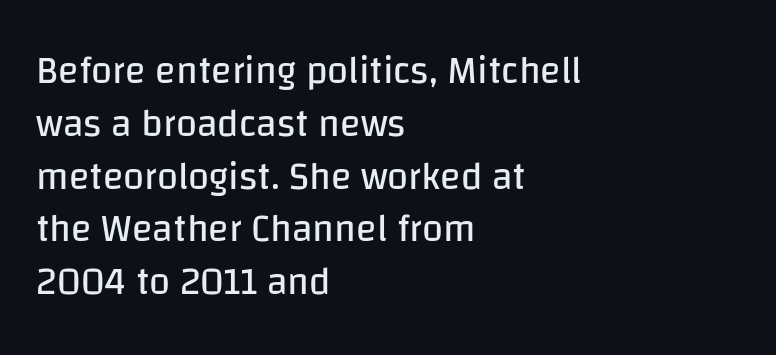
Q: Is the text bold? A: No.
Q: Is the text italic (slanted)? A: No, it is upright.
Q: Is the typeface a serif or a sans-serif typeface? A: Sans-serif.
Q: Is the text underlined? A: No.
Q: How is the paragraph aligned? A: Left-aligned.
Q: Is the spacing between letters normal or unusually wide? A: Normal.
Q: Is the spacing between lines tight, normal or loose? A: Normal.
Q: Width (condensed, normal, or wide)? A: Normal.
Q: Stroke contrast? A: Low.
Q: x-height? A: Large.
Q: Monospaced? A: No.
